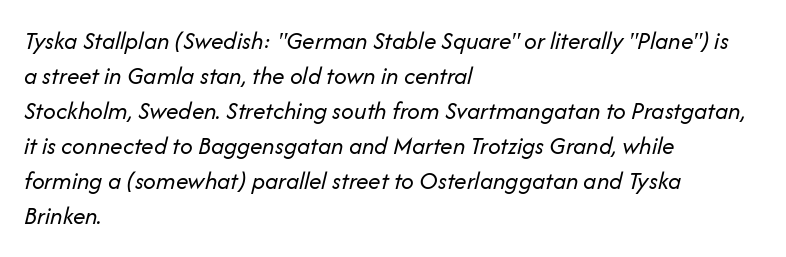
Only glyphs here, with clear space below each row. The letters sit at their default tracking, neither squeezed nor spread. Short and long lines alike share a common starting point at left. This is not heavy type; no bold has been used. The font's italic variant was chosen for this text.
